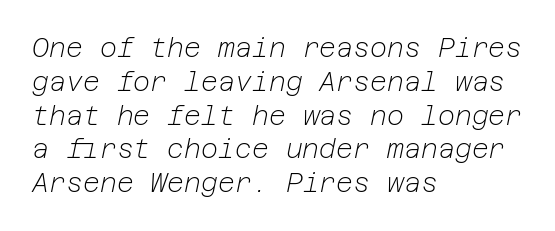
The image shows 26 px text type, italic (leaning right); set left-aligned, normal line spacing (1.3x), normal letter spacing, not underlined.
